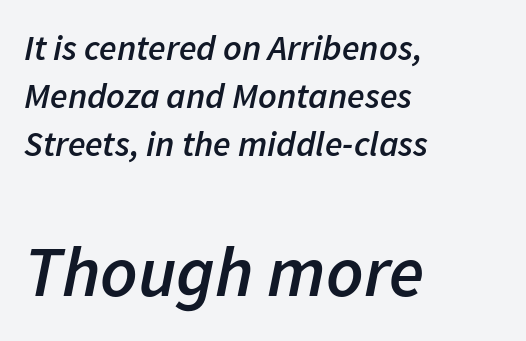
Q: Is the text bold? A: Semi-bold.
Q: Is the text italic (slanted)? A: Yes, it leans right by about 11 degrees.
Q: Is the text underlined? A: No.
Q: How is the paragraph aligned? A: Left-aligned.
Q: Is the spacing between letters normal or unusually wide? A: Normal.
Q: Is the spacing between lines tight, normal or loose? A: Normal.
Q: Which block of text is set in a larger size, the first (top) or the second (bottom)? A: The second (bottom) one.
Q: Width (condensed, normal, or wide)? A: Normal.
Q: Stroke contrast? A: Low.
Q: x-height? A: Medium.
Q: Monospaced? A: No.
